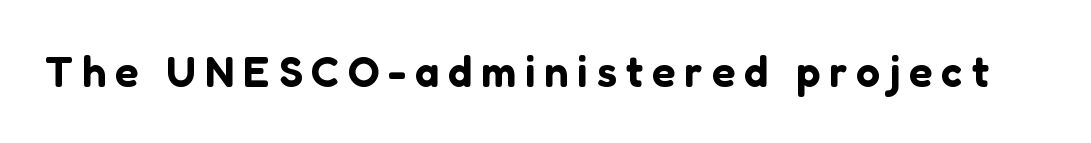
Is this a fixed-width face? No — the glyphs have proportional, varying widths. In terms of posture, this sample is upright. The gap between lines stays unmarked. I'd call this a sans setting — the letters go barefoot.
